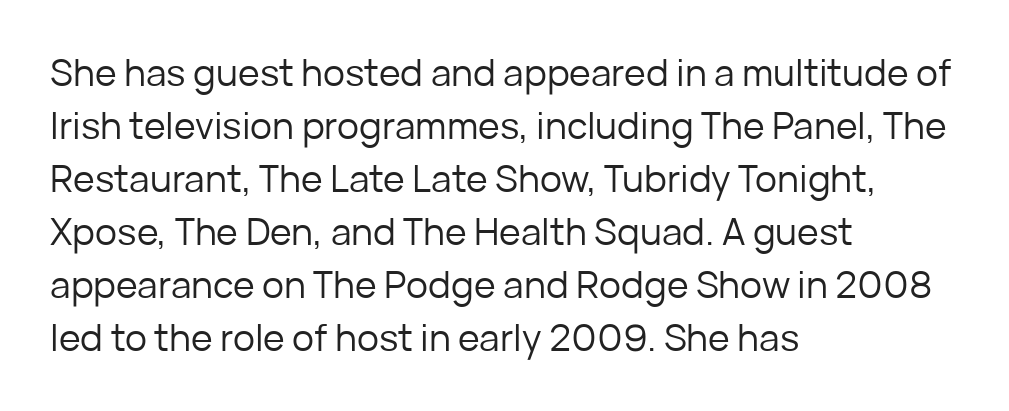
The image shows 37 px regular-weight sans-serif type, upright; set left-aligned, normal line spacing (1.43x), normal letter spacing, not underlined; low stroke contrast and a medium x-height.
